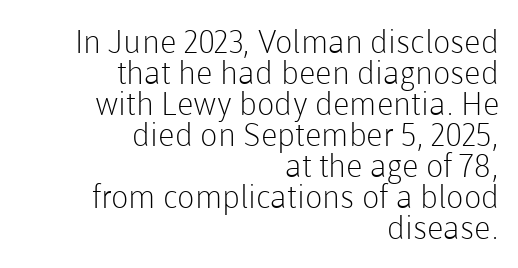
Reading down the block, your eye finds every line finishing at a fixed right position. Quick note: underline off. Interline gaps are noticeably narrow in this sample. No heavy texture on the line: the type isn't bold.
